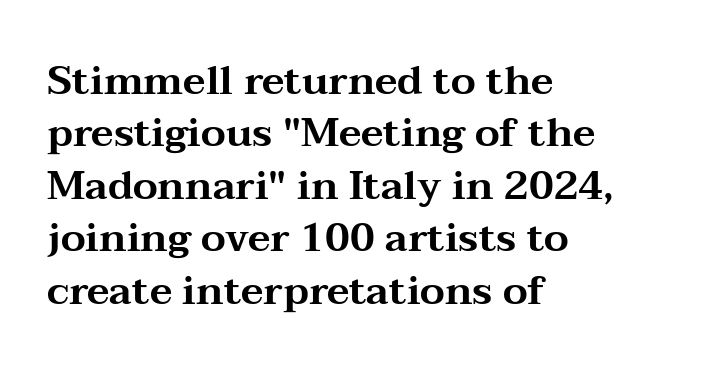
Quick note: underline off. Glyph-to-glyph distance matches everyday printed text. These lines sit exactly where default settings would place them. Line beginnings align vertically; line endings do not.
